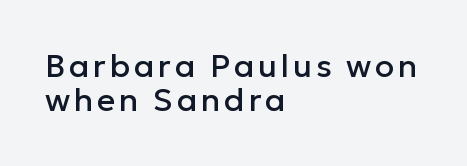
Line starts are locked; line ends wander. Are there feet on the stems? There aren't — it's a sans. You could not count columns in this text — the font is proportionally spaced. A bare baseline throughout the passage.
